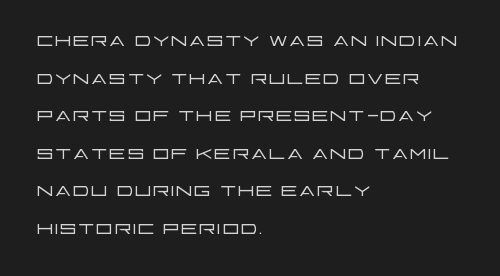
Q: Is the text bold? A: No.
Q: Is the text italic (slanted)? A: No, it is upright.
Q: Is the text underlined? A: No.
Q: How is the paragraph aligned? A: Left-aligned.
Q: Is the spacing between letters normal or unusually wide? A: Normal.
Q: Is the spacing between lines tight, normal or loose? A: Normal.
